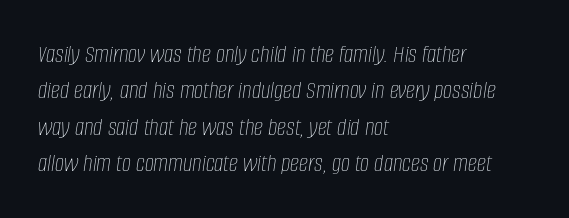
{"italic": "yes", "lean": "right", "slant_degrees": 8, "bold": "no", "underline": "no", "align": "left", "line_spacing": "normal", "line_spacing_ratio": 1.4, "letter_spacing": "normal", "letter_spacing_em": 0.0, "glyph_px": 26}
